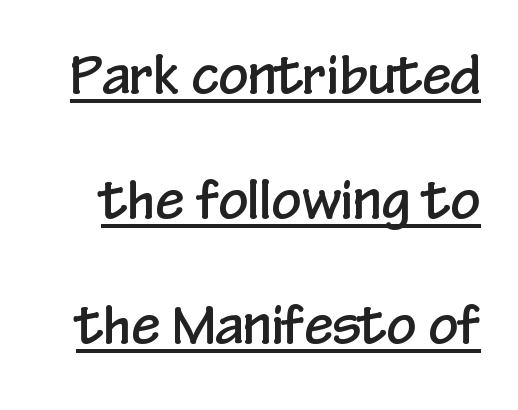
A baseline rule has been typeset under these characters. The face used here is a sans, in the tradition of grotesques and geometrics. Varying glyph widths throughout — classic text-font behaviour. Characters follow at the spacing the type designer built in. It's the straight-up-and-down kind of type. Widely set lines give the paragraph a tall, airy silhouette.
